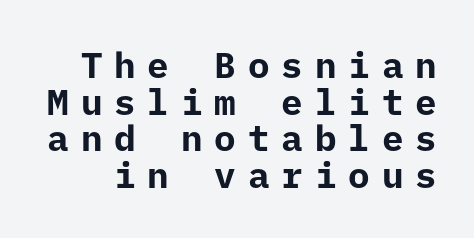
The image shows 36 px bold sans-serif type, upright; set tight line spacing (1.02x), unusually wide letter spacing (+0.33 em), not underlined; low stroke contrast and a medium x-height.
